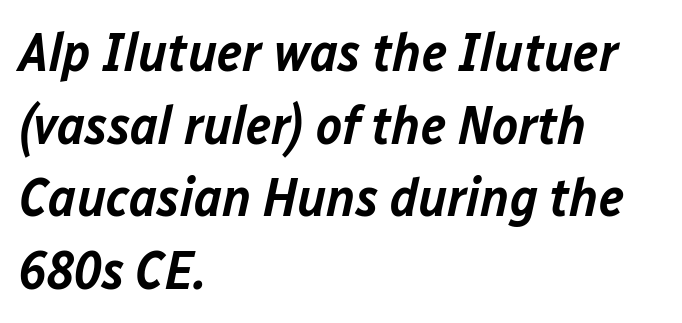
The passage shown is not underscored anywhere. The font is running at a semibold setting, under full bold. The face used here is proportionally spaced, like ordinary book or web type. Is the letter spacing exaggerated? No — it looks like the ordinary default.
